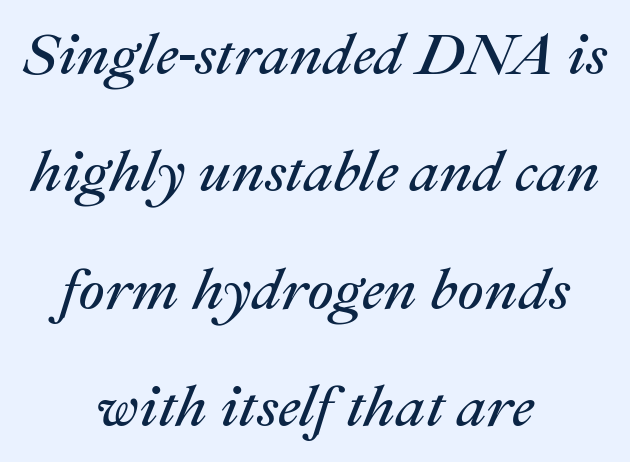
Q: Is the text bold? A: No.
Q: Is the text italic (slanted)? A: Yes, it leans right by about 22 degrees.
Q: Is the text underlined? A: No.
Q: How is the paragraph aligned? A: Centered.
Q: Is the spacing between letters normal or unusually wide? A: Normal.
Q: Is the spacing between lines tight, normal or loose? A: Loose.
Q: Width (condensed, normal, or wide)? A: Normal.
Q: Stroke contrast? A: Medium.
Q: x-height? A: Medium.
Q: Monospaced? A: No.
